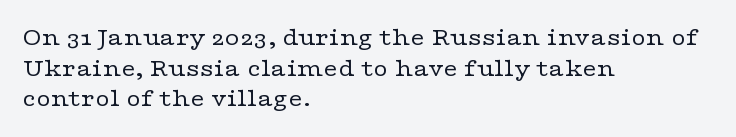
The letters look calm and open, with moderate or lighter stems. Descenders are the only things crossing below the line. Left-aligned paragraph, ragged on the right. Short note: letters normally spaced.
